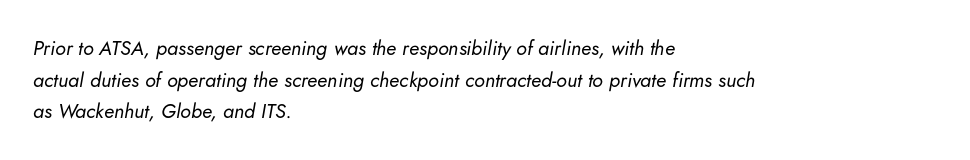
{"italic": "yes", "lean": "right", "slant_degrees": 5, "bold": "no", "underline": "no", "align": "left", "line_spacing": "normal", "line_spacing_ratio": 1.58, "letter_spacing": "normal", "letter_spacing_em": 0.0, "glyph_px": 20}
